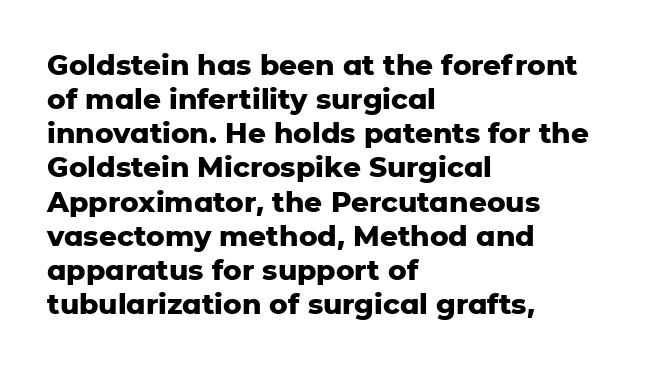
The image shows 28 px heavy sans-serif type, upright; set left-aligned, line spacing 1.22x, normal letter spacing, not underlined; low stroke contrast and a medium x-height.
